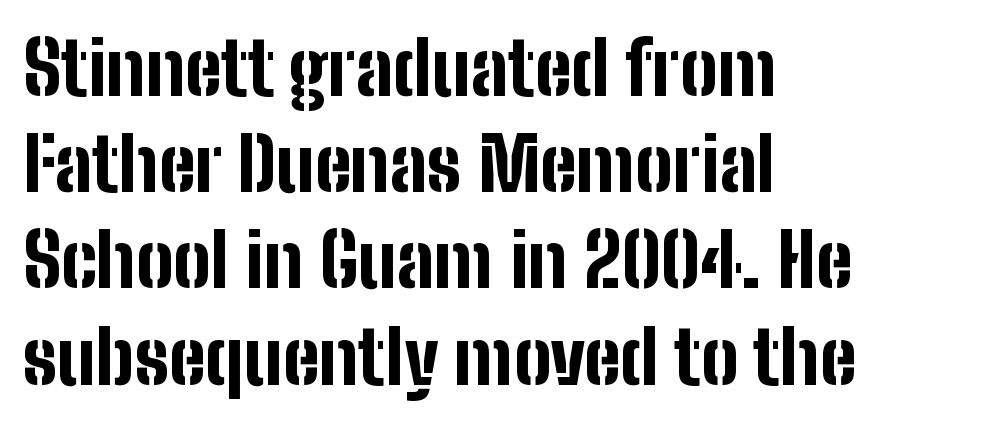
{"serif": "no", "italic": "no", "bold": "yes", "weight": "bold", "width": "condensed", "stroke_contrast": "low", "x_height": "medium", "monospaced": "no", "underline": "no", "align": "left", "line_spacing": "normal", "line_spacing_ratio": 1.3, "letter_spacing": "normal", "letter_spacing_em": 0.0, "glyph_px": 74}
